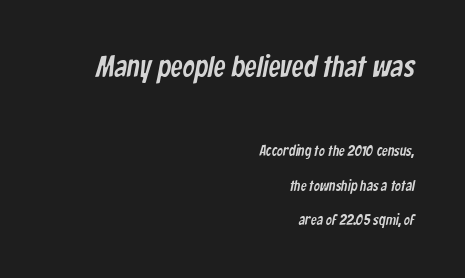
The image shows 30 px condensed sans-serif type; set right-aligned, loose line spacing (2.28x), normal letter spacing, not underlined; the first (top) block is 2.0x larger; low stroke contrast and a medium x-height.
